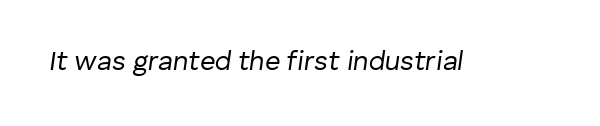
The image shows 27 px text type, italic (leaning right); set normal letter spacing, not underlined.
